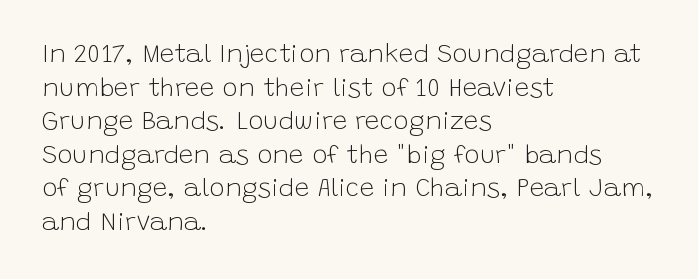
Interline gaps are of average width in this sample. In terms of posture, this sample is upright. Teacher's note: observe the even left margin — that is flush-left alignment. The cut favours lightness, reaching ordinary text weight at its darkest.
